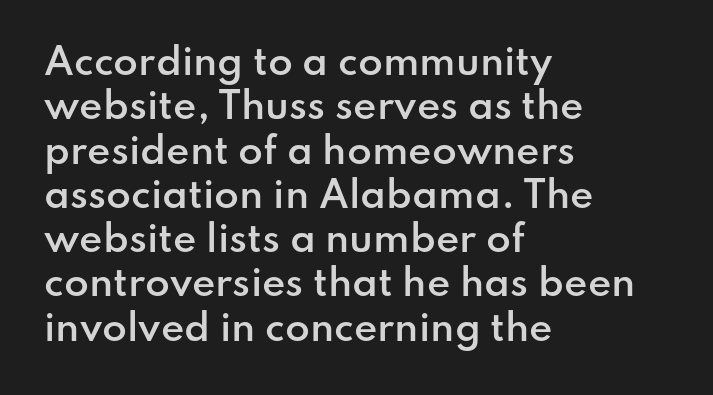
Q: Is the text bold? A: Semi-bold.
Q: Is the text italic (slanted)? A: No, it is upright.
Q: Is the typeface a serif or a sans-serif typeface? A: Sans-serif.
Q: Is the text underlined? A: No.
Q: How is the paragraph aligned? A: Left-aligned.
Q: Is the spacing between letters normal or unusually wide? A: Normal.
Q: Width (condensed, normal, or wide)? A: Normal.
Q: Stroke contrast? A: Low.
Q: x-height? A: Small.
Q: Monospaced? A: No.
